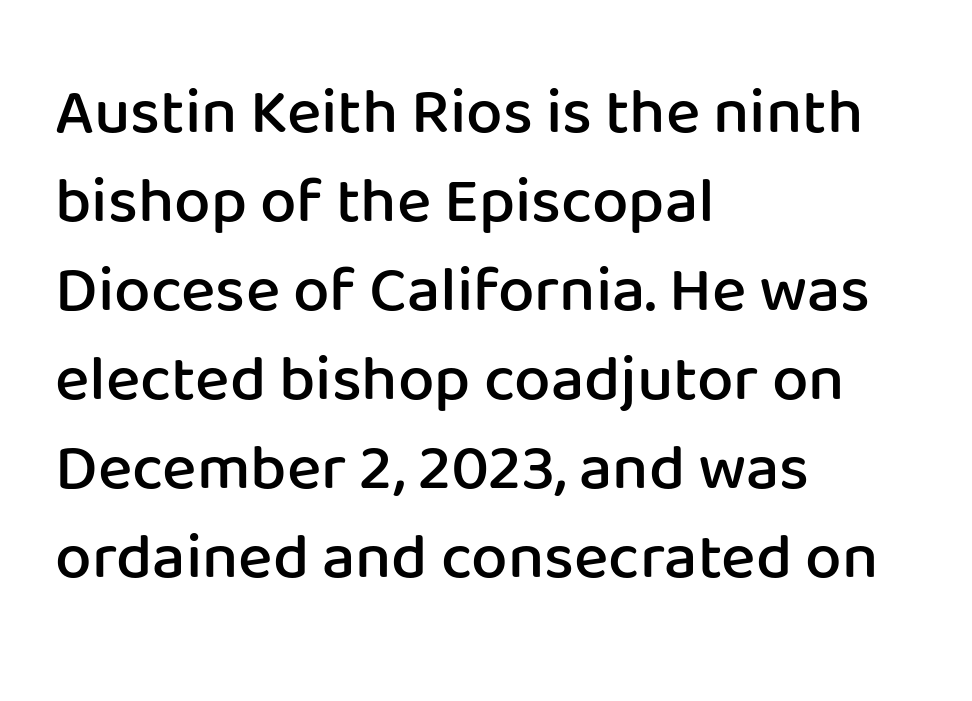
The image shows 65 px semibold sans-serif type, upright; set left-aligned, normal line spacing (1.37x), normal letter spacing, not underlined; low stroke contrast and a medium x-height.
